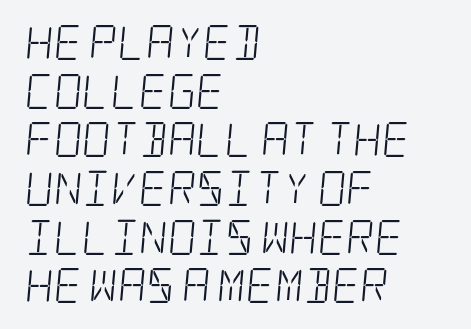
Descenders are the only things crossing below the line. The leading is moderate, giving the passage an even texture. Observe the ordinary spacing: letters are neighbours, not strangers. The glyphs in this specimen are seriffed. The typeface has the unassuming heft of standard copy or less.
